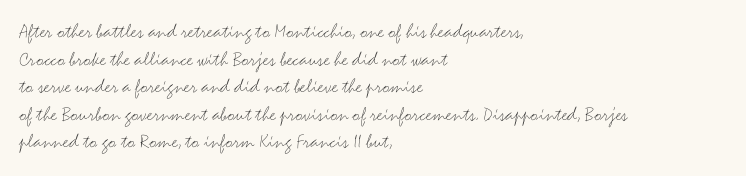
Teacher's note: observe the even left margin — that is flush-left alignment. The line texture is even and compact thanks to regular tracking. The baseline area is clear.
